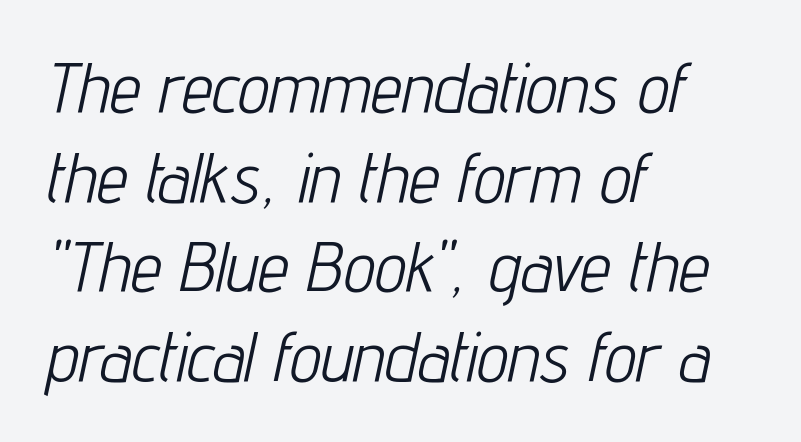
Q: Is the text bold? A: No.
Q: Is the text italic (slanted)? A: Yes, it leans right by about 12 degrees.
Q: Is the text underlined? A: No.
Q: How is the paragraph aligned? A: Left-aligned.
Q: Is the spacing between letters normal or unusually wide? A: Normal.
Q: Is the spacing between lines tight, normal or loose? A: Normal.
Q: Width (condensed, normal, or wide)? A: Condensed.
Q: Stroke contrast? A: Low.
Q: x-height? A: Medium.
Q: Monospaced? A: No.
